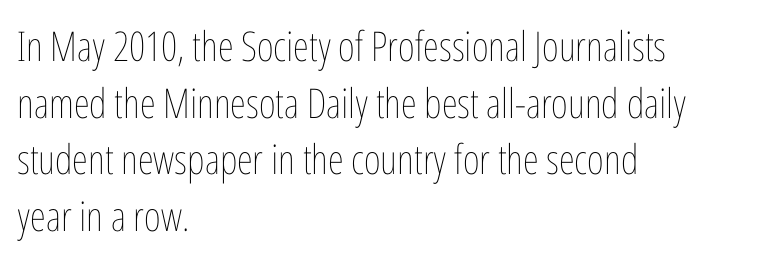
Q: Is the text bold? A: No.
Q: Is the text italic (slanted)? A: No, it is upright.
Q: Is the text underlined? A: No.
Q: How is the paragraph aligned? A: Left-aligned.
Q: Is the spacing between letters normal or unusually wide? A: Normal.
Q: Is the spacing between lines tight, normal or loose? A: Normal.
Q: Width (condensed, normal, or wide)? A: Condensed.
Q: Stroke contrast? A: Low.
Q: x-height? A: Medium.
Q: Monospaced? A: No.
